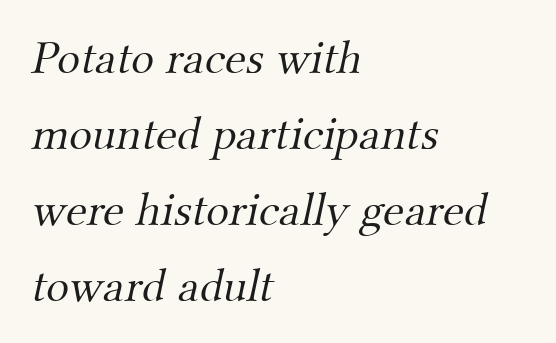
{"serif": "yes", "bold": "no", "weight": "light", "width": "normal", "stroke_contrast": "medium", "x_height": "small", "monospaced": "no", "underline": "no", "align": "left", "line_spacing": "normal", "line_spacing_ratio": 1.58, "letter_spacing": "normal", "letter_spacing_em": 0.0, "glyph_px": 48}
